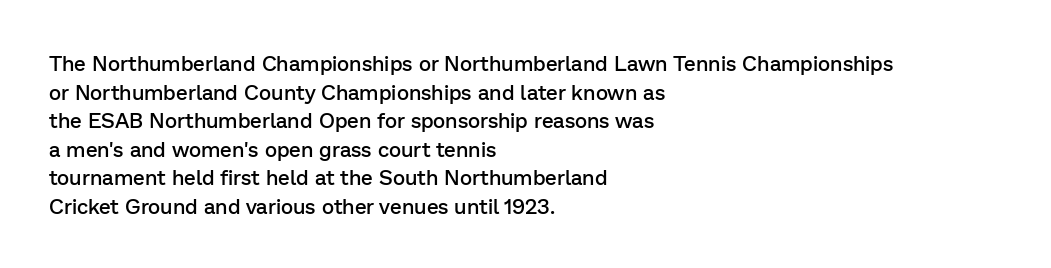
{"italic": "no", "bold": "semi", "underline": "no", "align": "left", "line_spacing": "normal", "line_spacing_ratio": 1.36, "letter_spacing": "normal", "letter_spacing_em": 0.0, "glyph_px": 21}
